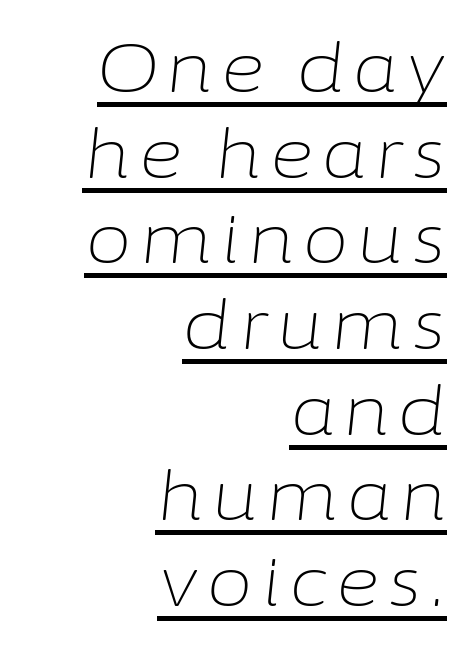
The image shows 68 px light type, italic (leaning right); set right-aligned, normal line spacing (1.26x), underlined; low stroke contrast and a medium x-height.
